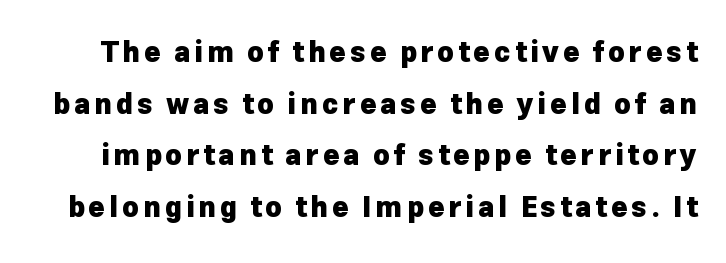
Q: Is the text bold? A: Yes.
Q: Is the text italic (slanted)? A: No, it is upright.
Q: Is the typeface a serif or a sans-serif typeface? A: Sans-serif.
Q: Is the text underlined? A: No.
Q: Width (condensed, normal, or wide)? A: Normal.
Q: Stroke contrast? A: Low.
Q: x-height? A: Medium.
Q: Monospaced? A: No.
